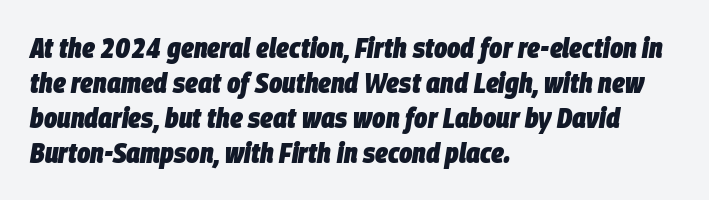
Q: Is the text bold? A: Yes.
Q: Is the text italic (slanted)? A: Yes, it leans right by about 9 degrees.
Q: Is the text underlined? A: No.
Q: How is the paragraph aligned? A: Left-aligned.
Q: Is the spacing between letters normal or unusually wide? A: Normal.
Q: Is the spacing between lines tight, normal or loose? A: Normal.
Q: Width (condensed, normal, or wide)? A: Condensed.
Q: Stroke contrast? A: Low.
Q: x-height? A: Large.
Q: Monospaced? A: No.
